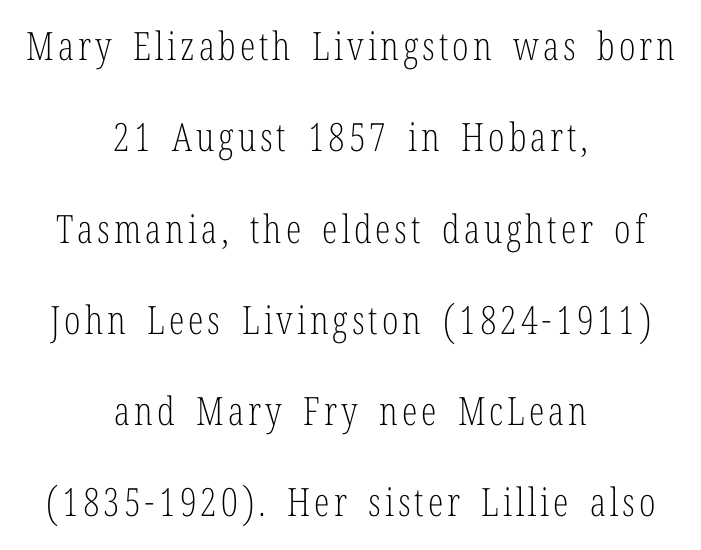
On a weight scale, this lands at 450 or below. Bare-footed words on every line. A typesetter would mark this as roman, not italic. The letters carry serifs — small finishing strokes at the ends of their stems. Is this a fixed-width face? No — the glyphs have proportional, varying widths.
